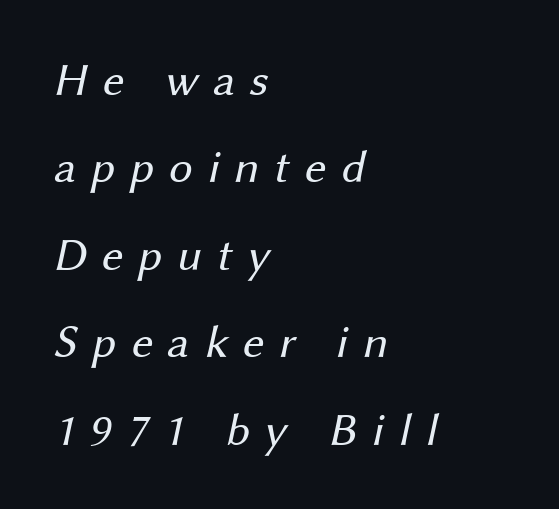
The image shows 47 px regular-weight sans-serif type; set left-aligned, line spacing 1.86x, unusually wide letter spacing (+0.31 em), not underlined; medium stroke contrast and a medium x-height.
